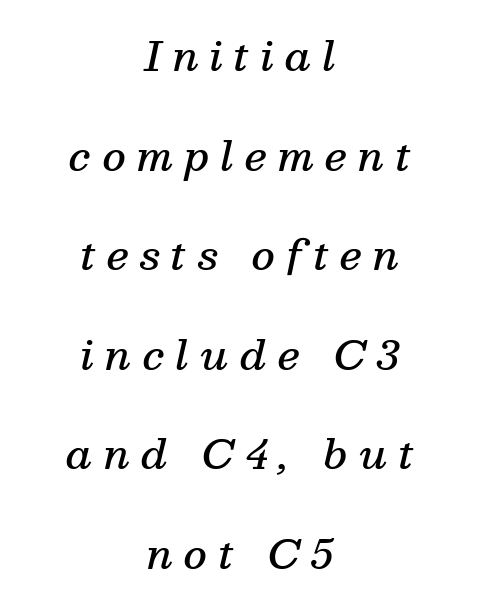
Honestly, the rows look like they've been pulled way apart. Posture: slanted. Each letter's strokes conclude with small projecting serifs. Here the designer chose a conventional face with non-uniform glyph widths.
